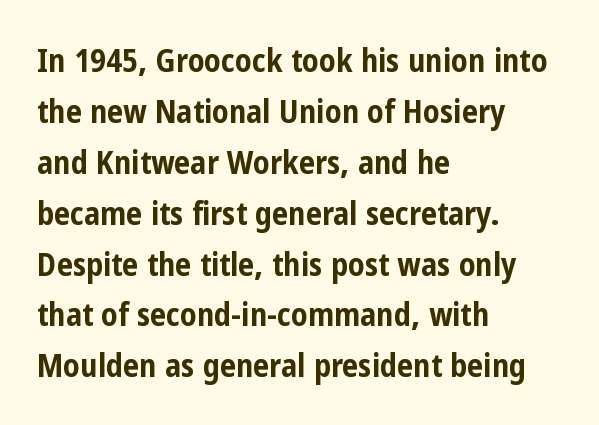
The image shows 32 px bold, condensed sans-serif type, upright; set left-aligned, normal line spacing (1.59x), normal letter spacing, not underlined; low stroke contrast and a medium x-height.
